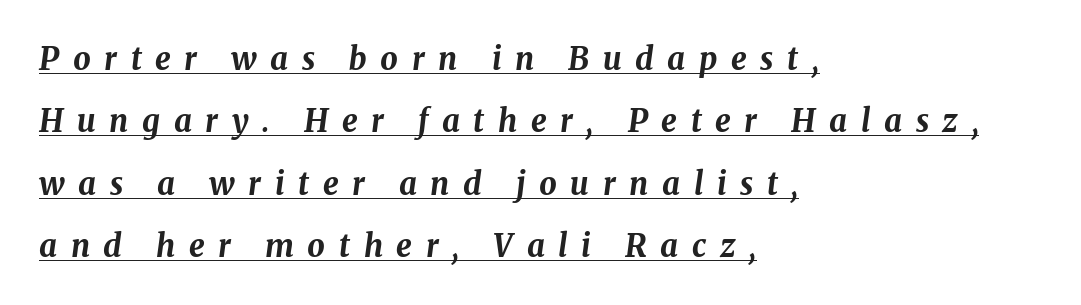
The image shows 31 px bold type, italic (leaning right); set left-aligned, loose line spacing (2.01x), unusually wide letter spacing (+0.44 em), underlined; medium stroke contrast and a medium x-height.
